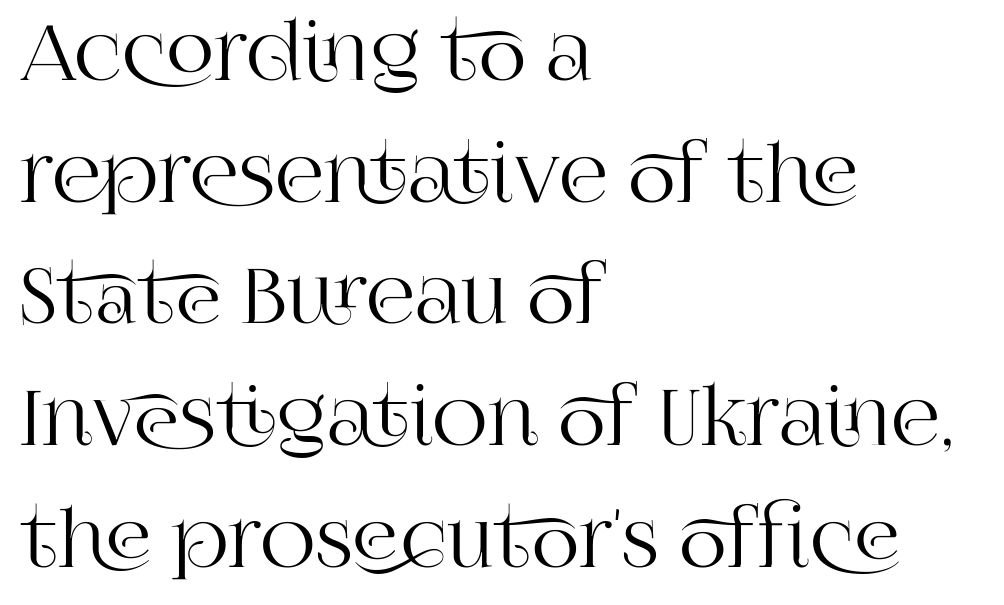
Q: Is the text italic (slanted)? A: No, it is upright.
Q: Is the typeface a serif or a sans-serif typeface? A: Serif.
Q: Is the text underlined? A: No.
Q: How is the paragraph aligned? A: Left-aligned.
Q: Is the spacing between letters normal or unusually wide? A: Normal.
Q: Is the spacing between lines tight, normal or loose? A: Normal.
Q: Width (condensed, normal, or wide)? A: Normal.
Q: Stroke contrast? A: High.
Q: x-height? A: Large.
Q: Monospaced? A: No.
